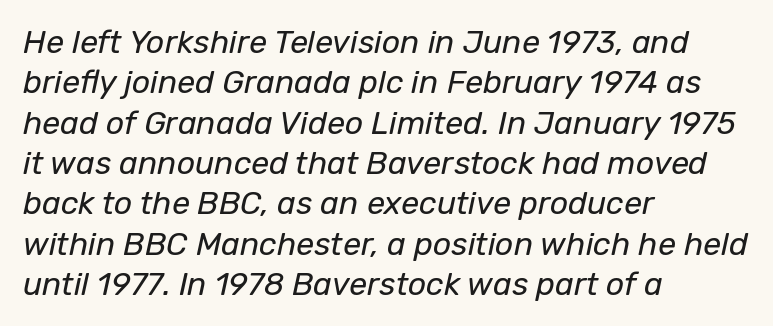
{"italic": "yes", "lean": "right", "slant_degrees": 12, "bold": "no", "weight": "regular", "width": "normal", "stroke_contrast": "low", "x_height": "medium", "monospaced": "no", "underline": "no", "align": "left", "line_spacing": "normal", "line_spacing_ratio": 1.26, "letter_spacing": "normal", "letter_spacing_em": 0.0, "glyph_px": 32}
